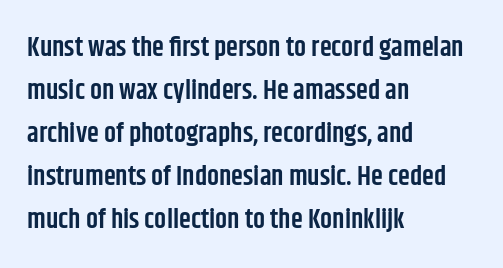
Decoration check: the copy has no underline. A classic flush-left, rag-right setting is used for this passage. Notice how descenders clear the ascenders below comfortably — that's standard leading. Tracking value appears to be zero — textbook default spacing.
